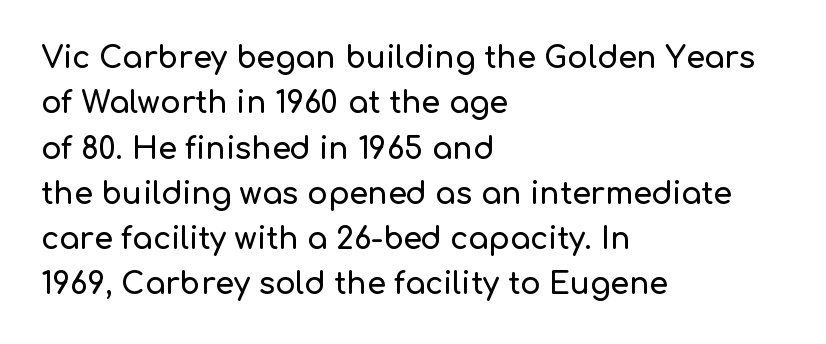
Q: Is the text italic (slanted)? A: No, it is upright.
Q: Is the typeface a serif or a sans-serif typeface? A: Sans-serif.
Q: Is the text underlined? A: No.
Q: How is the paragraph aligned? A: Left-aligned.
Q: Is the spacing between letters normal or unusually wide? A: Normal.
Q: Is the spacing between lines tight, normal or loose? A: Normal.
Q: Width (condensed, normal, or wide)? A: Normal.
Q: Stroke contrast? A: Low.
Q: x-height? A: Medium.
Q: Monospaced? A: No.
